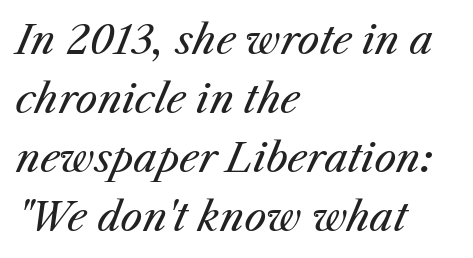
The image shows 39 px regular-weight type, italic (leaning right); set left-aligned, normal line spacing (1.51x), normal letter spacing, not underlined; medium stroke contrast and a medium x-height.
